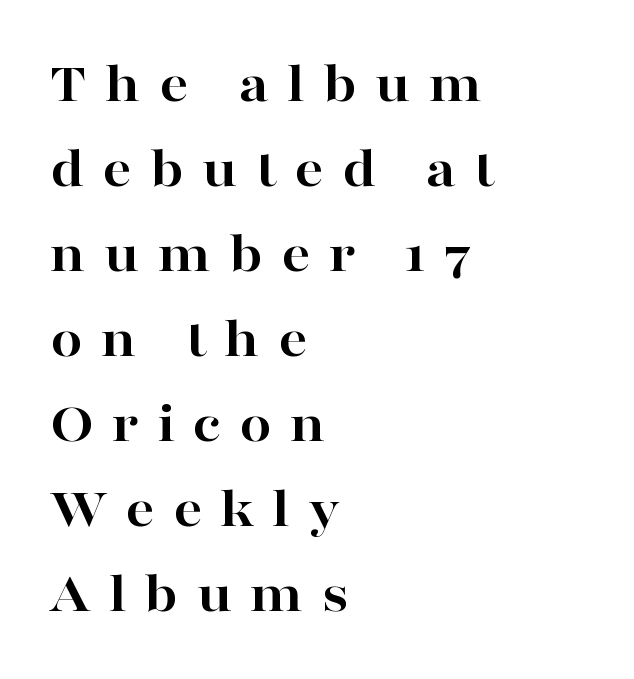
The image shows 57 px bold, wide serif type, upright; set left-aligned, normal line spacing (1.49x), unusually wide letter spacing (+0.32 em), not underlined; high stroke contrast and a medium x-height.
